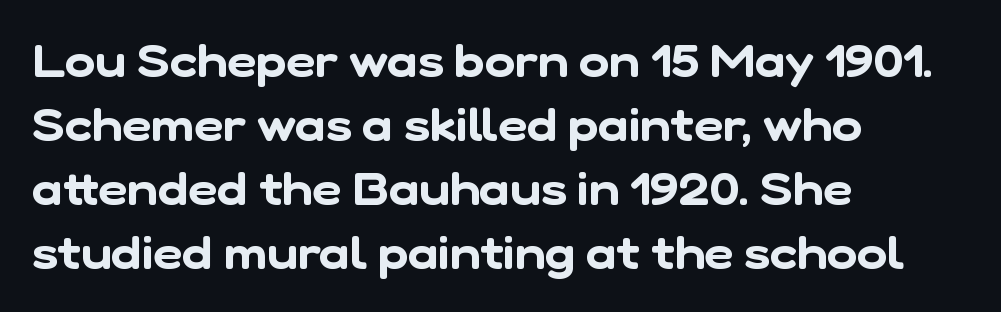
The compositor pushed each line to the left boundary. The rendering uses natural spacing where letterforms have individual widths. Is this a sans? Yes — the strokes have no serifs. Letter spacing: default. The vertical gap from one line to the next is medium.
